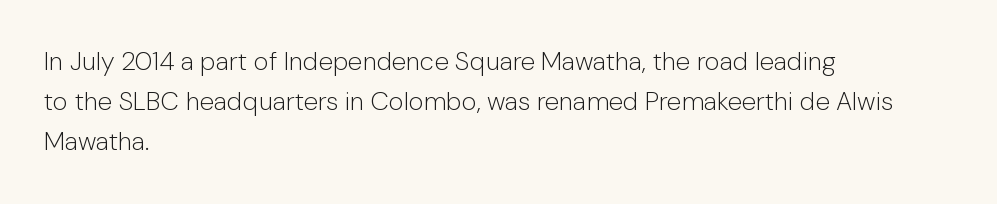
The image shows 26 px text type, upright; set left-aligned, normal line spacing (1.54x), normal letter spacing, not underlined.
